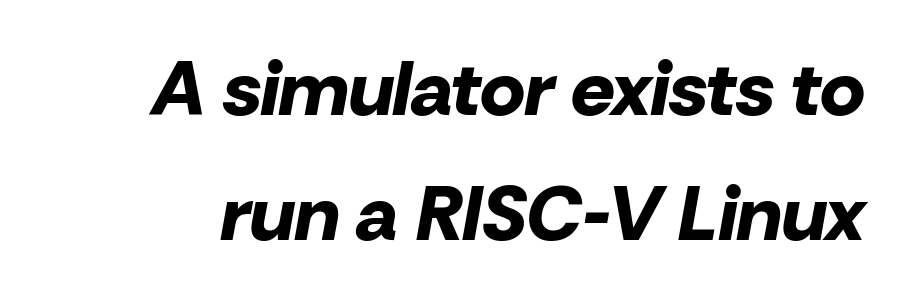
{"italic": "yes", "lean": "right", "slant_degrees": 10, "bold": "yes", "weight": "bold", "width": "normal", "stroke_contrast": "low", "x_height": "medium", "monospaced": "no", "underline": "no", "line_spacing": "normal", "line_spacing_ratio": 1.62, "letter_spacing": "normal", "letter_spacing_em": 0.0, "glyph_px": 77}
